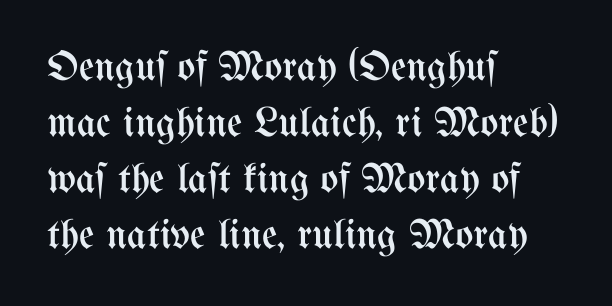
The type sits square on the baseline with zero lean. The rows are spaced the way most documents space them. Looks like regular typesetting: each glyph gets only the width it needs. Typeset ragged right — the left edge is the straight one. Standard letterfit; no display-style spreading of the glyphs.
